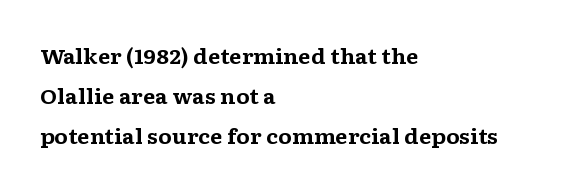
The image shows 20 px bold type, upright; set left-aligned, loose line spacing (1.99x), normal letter spacing, not underlined.
